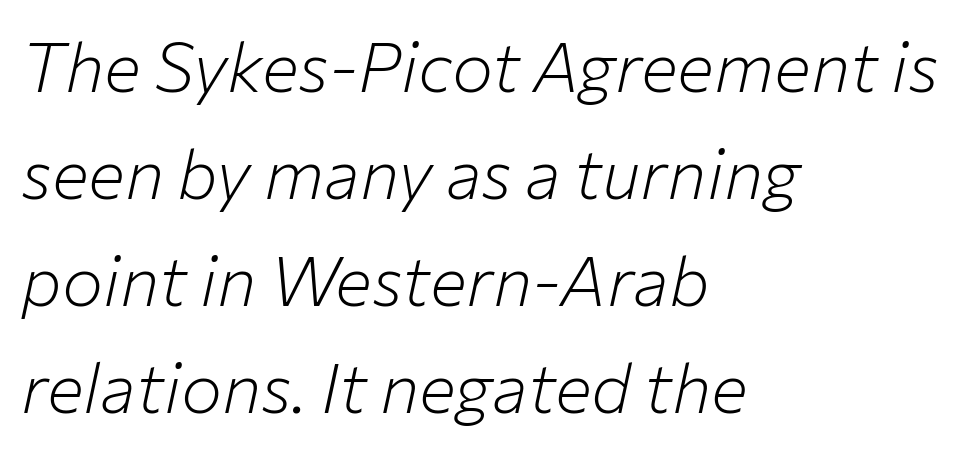
The image shows 69 px light type, italic (leaning right); set left-aligned, normal line spacing (1.55x), normal letter spacing, not underlined; low stroke contrast and a medium x-height.
